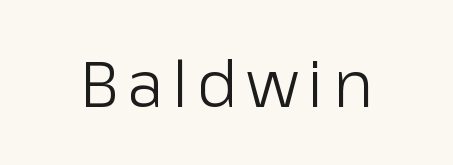
{"serif": "no", "italic": "no", "bold": "no", "weight": "light", "width": "normal", "stroke_contrast": "low", "x_height": "medium", "monospaced": "no", "underline": "no", "glyph_px": 63}
